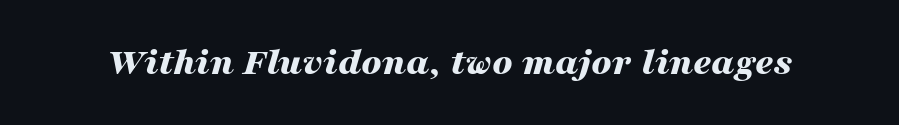
{"italic": "yes", "lean": "right", "slant_degrees": 16, "bold": "yes", "weight": "bold", "width": "wide", "stroke_contrast": "medium", "x_height": "medium", "monospaced": "no", "underline": "no", "letter_spacing": "normal", "letter_spacing_em": 0.0, "glyph_px": 40}
